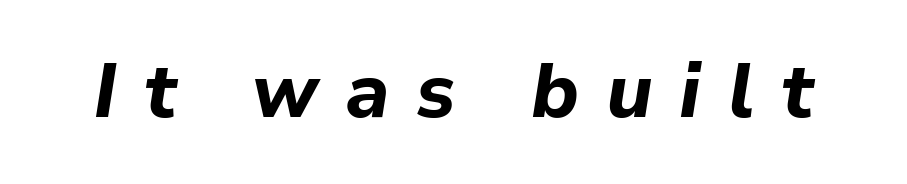
Stroke thickness is high; the sample reads as a true bold. Proportional: the letters do not fall into vertical columns. Unmarked baselines from the first word to the last. These lines were composed using italics.
